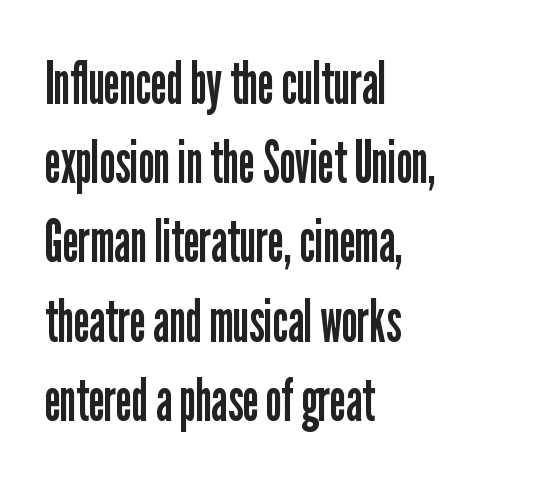
Q: Is the text bold? A: No.
Q: Is the text italic (slanted)? A: No, it is upright.
Q: Is the typeface a serif or a sans-serif typeface? A: Sans-serif.
Q: Is the text underlined? A: No.
Q: How is the paragraph aligned? A: Left-aligned.
Q: Is the spacing between letters normal or unusually wide? A: Normal.
Q: Is the spacing between lines tight, normal or loose? A: Normal.
Q: Width (condensed, normal, or wide)? A: Condensed.
Q: Stroke contrast? A: Low.
Q: x-height? A: Medium.
Q: Monospaced? A: No.
